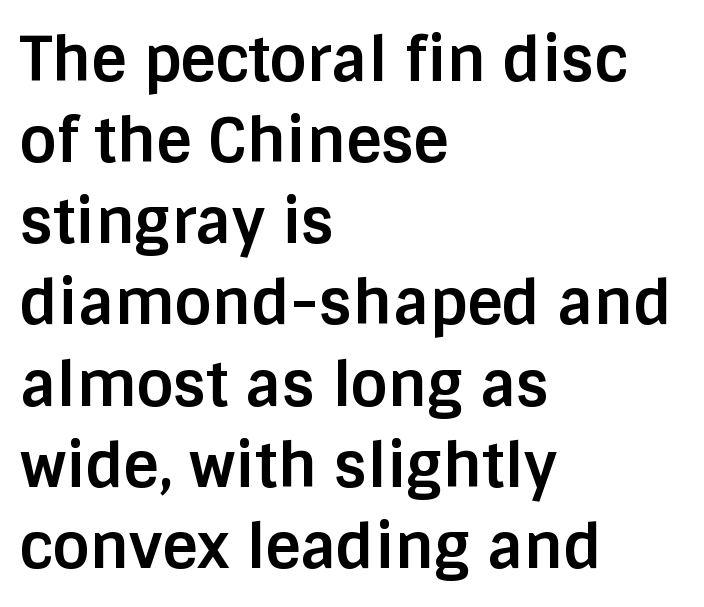
Q: Is the text bold? A: Yes.
Q: Is the text italic (slanted)? A: No, it is upright.
Q: Is the typeface a serif or a sans-serif typeface? A: Sans-serif.
Q: Is the text underlined? A: No.
Q: How is the paragraph aligned? A: Left-aligned.
Q: Is the spacing between letters normal or unusually wide? A: Normal.
Q: Is the spacing between lines tight, normal or loose? A: Normal.
Q: Width (condensed, normal, or wide)? A: Normal.
Q: Stroke contrast? A: Low.
Q: x-height? A: Large.
Q: Monospaced? A: No.
